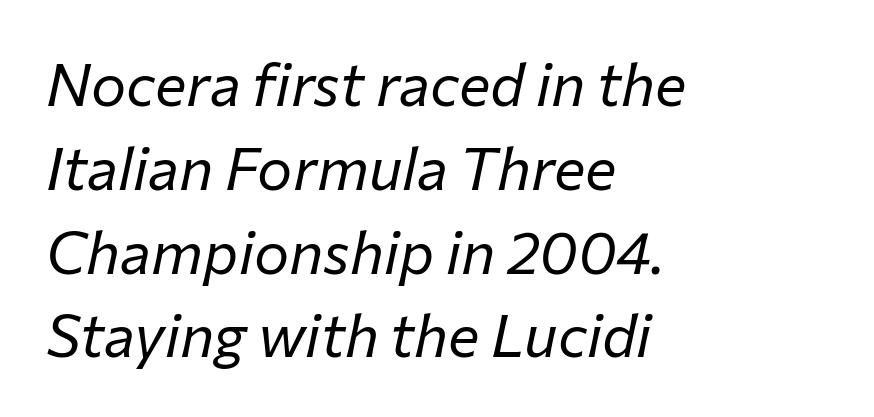
The lines sit at an ordinary, default distance from one another. Spacing between characters is what you'd get straight out of the box. Weight: not bold — regular or lighter. Descenders are the only things crossing below the line.
